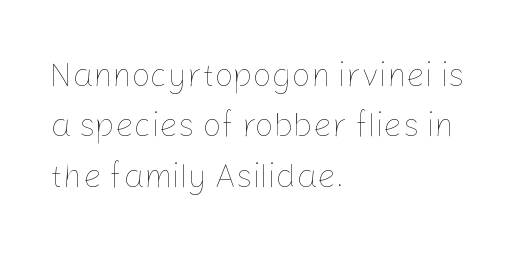
The image shows 33 px thin type, upright; set left-aligned, normal line spacing (1.53x), normal letter spacing, not underlined; low stroke contrast and a medium x-height.
